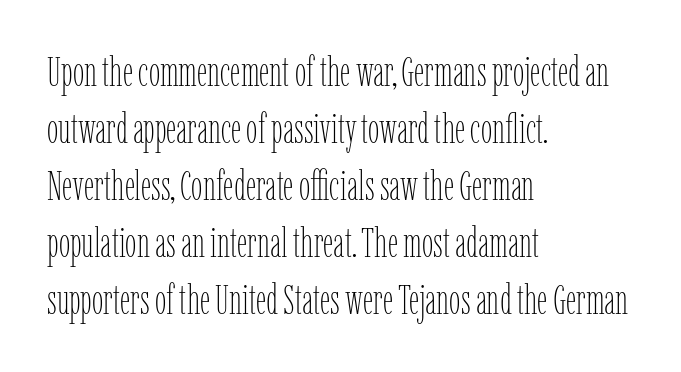
The image shows 41 px thin, condensed type, upright; set left-aligned, normal line spacing (1.39x), normal letter spacing, not underlined; low stroke contrast and a medium x-height.
